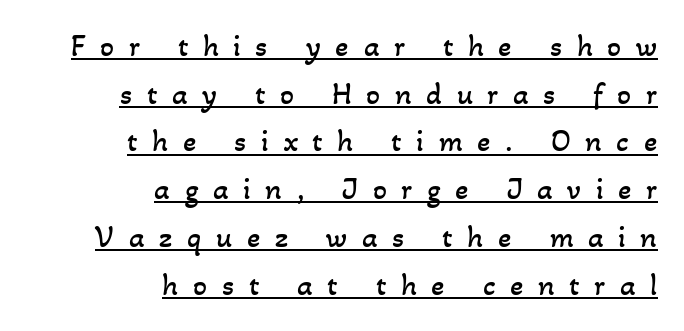
Q: Is the text bold? A: No.
Q: Is the text underlined? A: Yes.
Q: How is the paragraph aligned? A: Right-aligned.
Q: Is the spacing between letters normal or unusually wide? A: Unusually wide.
Q: Is the spacing between lines tight, normal or loose? A: Normal.
Q: Width (condensed, normal, or wide)? A: Normal.
Q: Stroke contrast? A: Low.
Q: x-height? A: Small.
Q: Monospaced? A: No.
